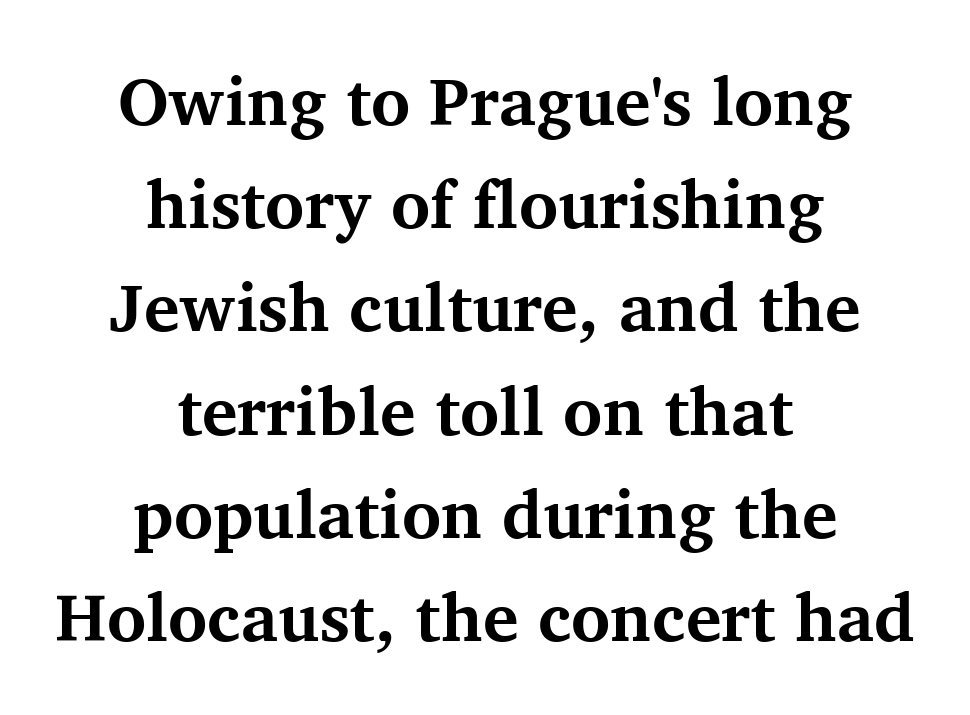
The image shows 67 px bold serif type, upright; set centered, normal line spacing (1.54x), normal letter spacing, not underlined; medium stroke contrast and a medium x-height.
